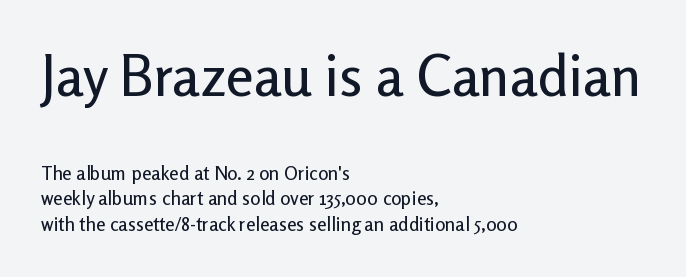
{"serif": "no", "italic": "no", "width": "normal", "stroke_contrast": "low", "x_height": "medium", "monospaced": "no", "underline": "no", "align": "left", "line_spacing": "normal", "line_spacing_ratio": 1.34, "letter_spacing": "normal", "letter_spacing_em": 0.0, "larger_block": "first", "size_ratio": 2.95, "glyph_px": 56}
